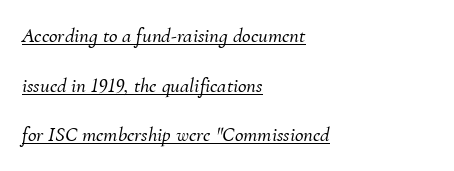
How are the letters spaced? Ordinarily, with no added tracking. The line-height multiplier appears high, well above default. Left-aligned paragraph, ragged on the right. The typesetter has applied underlining to the passage shown. The passage shown leans; its letterforms are oblique.
